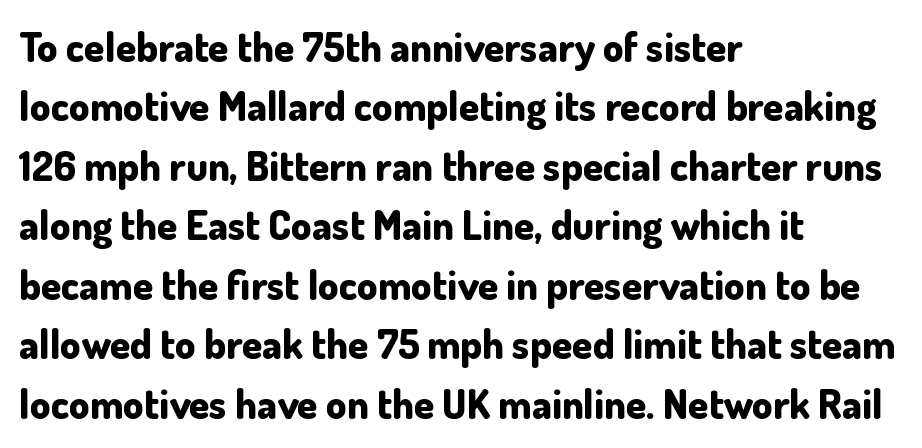
{"serif": "no", "italic": "no", "bold": "yes", "weight": "bold", "width": "normal", "stroke_contrast": "low", "x_height": "small", "monospaced": "no", "underline": "no", "align": "left", "line_spacing": "normal", "line_spacing_ratio": 1.45, "letter_spacing": "normal", "letter_spacing_em": 0.0, "glyph_px": 41}
